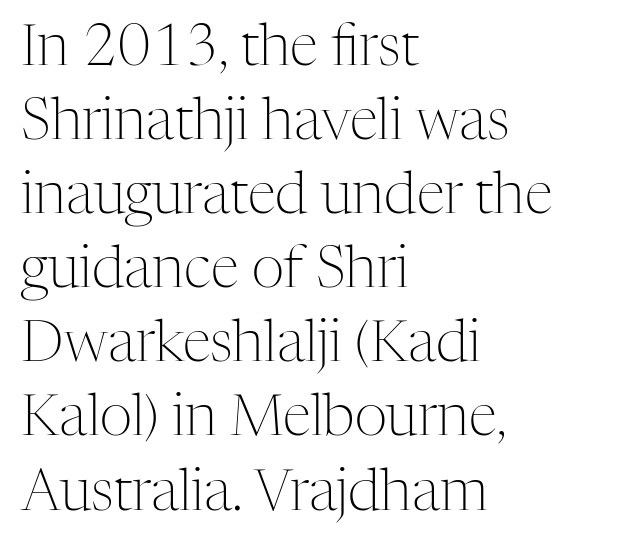
{"serif": "yes", "italic": "no", "bold": "no", "weight": "light", "width": "normal", "stroke_contrast": "medium", "x_height": "medium", "monospaced": "no", "underline": "no", "align": "left", "line_spacing": "normal", "line_spacing_ratio": 1.3, "letter_spacing": "normal", "letter_spacing_em": 0.0, "glyph_px": 57}
